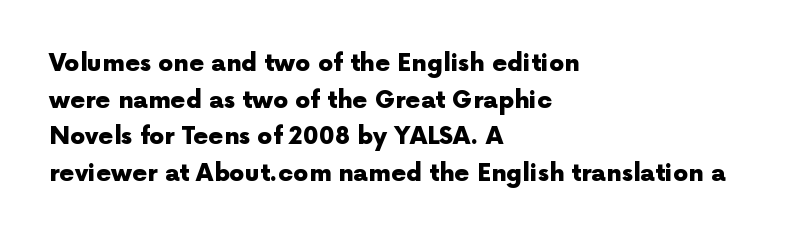
A typesetter would call this zero additional tracking. The letters stand upright; this is a roman face. Regular leading. The passage is arranged the way most books set body copy — flush left. Rule under the text: the space is simply empty. Strokes here are thick enough to call this a true bold.
